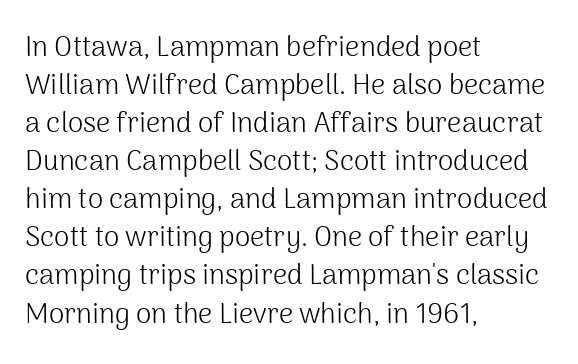
The image shows 28 px light sans-serif type, upright; set left-aligned, normal line spacing (1.36x), normal letter spacing, not underlined; medium stroke contrast and a medium x-height.
